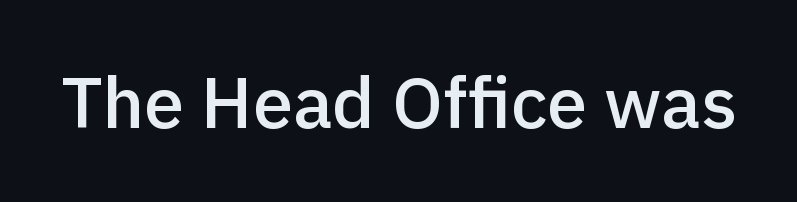
The image shows 72 px semibold sans-serif type, upright; set normal letter spacing, not underlined; a medium x-height.
